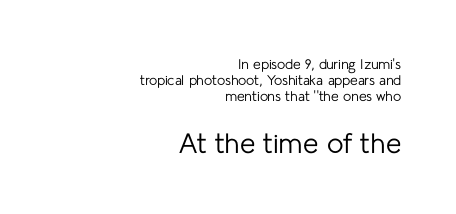
Q: Is the text bold? A: No.
Q: Is the text italic (slanted)? A: No, it is upright.
Q: Is the typeface a serif or a sans-serif typeface? A: Sans-serif.
Q: Is the text underlined? A: No.
Q: How is the paragraph aligned? A: Right-aligned.
Q: Is the spacing between letters normal or unusually wide? A: Normal.
Q: Is the spacing between lines tight, normal or loose? A: Tight.
Q: Which block of text is set in a larger size, the first (top) or the second (bottom)? A: The second (bottom) one.
Q: Width (condensed, normal, or wide)? A: Normal.
Q: Stroke contrast? A: Low.
Q: x-height? A: Medium.
Q: Monospaced? A: No.
